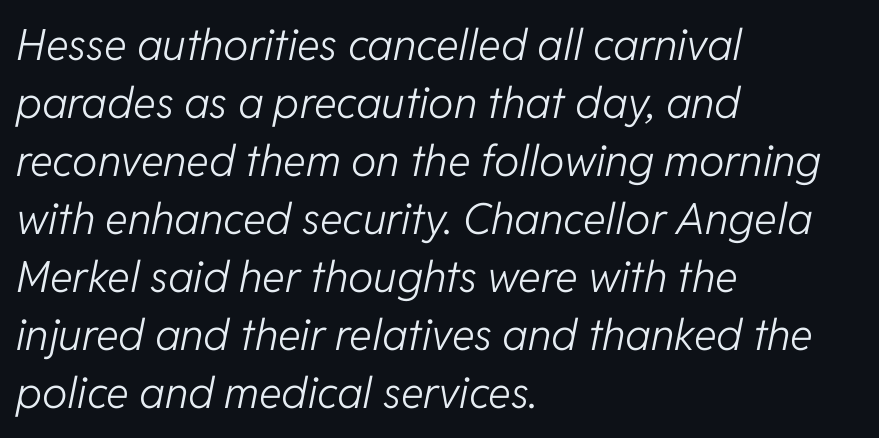
It's the slanting kind of type. The string is rendered with underlining switched off. Spacing verdict: proportional, widths tailored to each character. Is the type heavy? It reads as light-to-regular instead. The setting favours the left margin, as ordinary paragraphs usually do.
